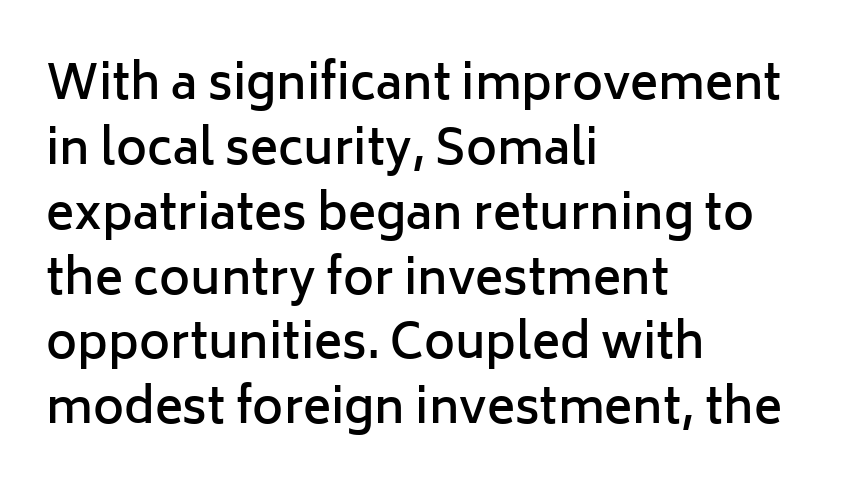
The image shows 47 px semibold sans-serif type, upright; set left-aligned, normal line spacing (1.38x), normal letter spacing, not underlined; low stroke contrast and a medium x-height.
